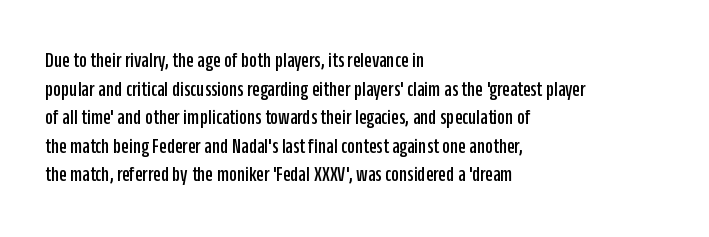
{"italic": "no", "underline": "no", "align": "left", "line_spacing": "normal", "line_spacing_ratio": 1.3, "letter_spacing": "normal", "letter_spacing_em": 0.0, "glyph_px": 22}
